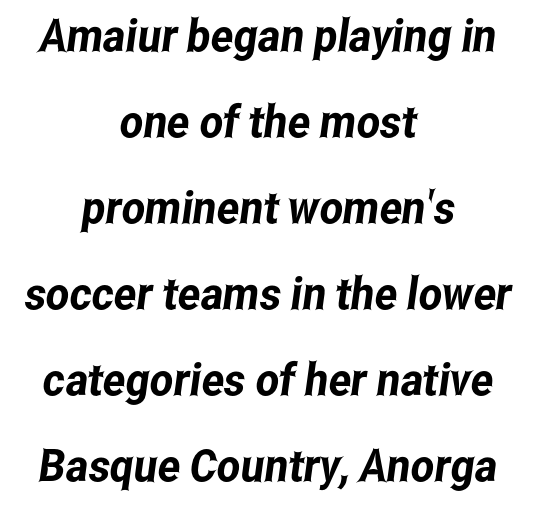
The image shows 45 px condensed sans-serif type; set centered, loose line spacing (1.91x), normal letter spacing, not underlined; low stroke contrast and a medium x-height.
